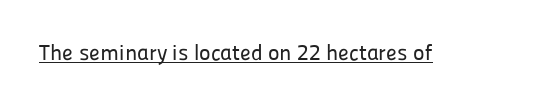
The image shows 22 px text type, upright; set normal letter spacing, underlined.
